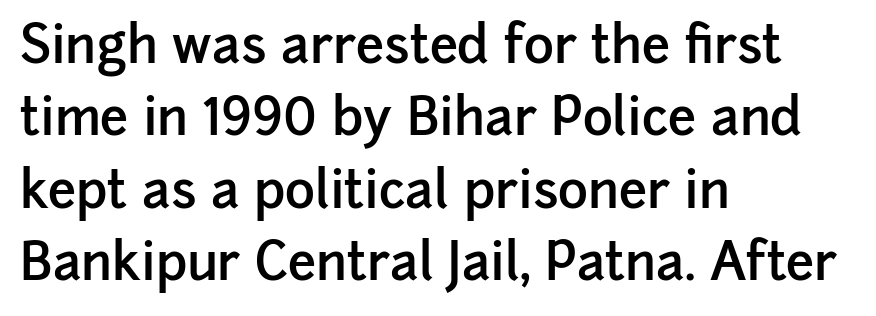
Letterform terminals end flat and unadorned throughout the passage. These lines keep a tight, regular rhythm from letter to letter. Line beginnings align vertically; line endings do not. The leading is moderate, giving the passage an even texture.
